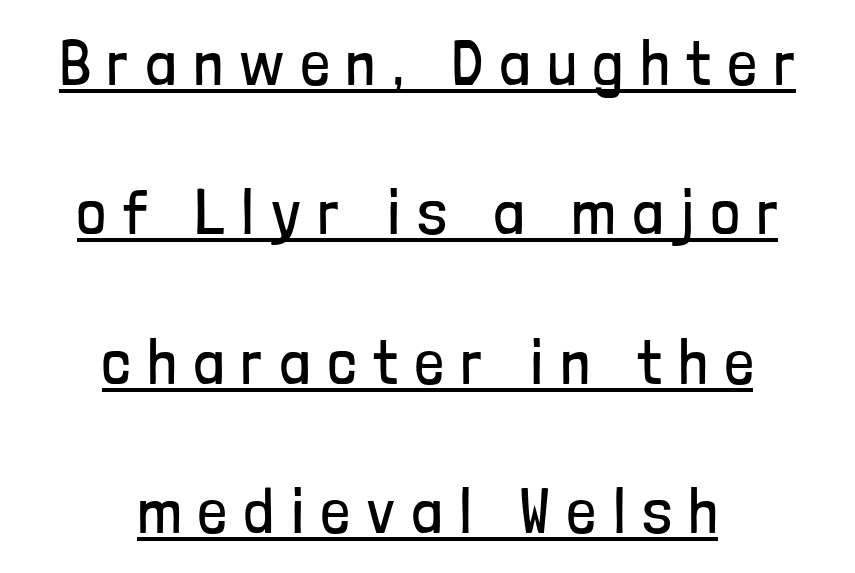
The image shows 63 px regular-weight, condensed sans-serif type, upright; set centered, loose line spacing (2.37x), unusually wide letter spacing (+0.28 em), underlined; low stroke contrast and a medium x-height.
